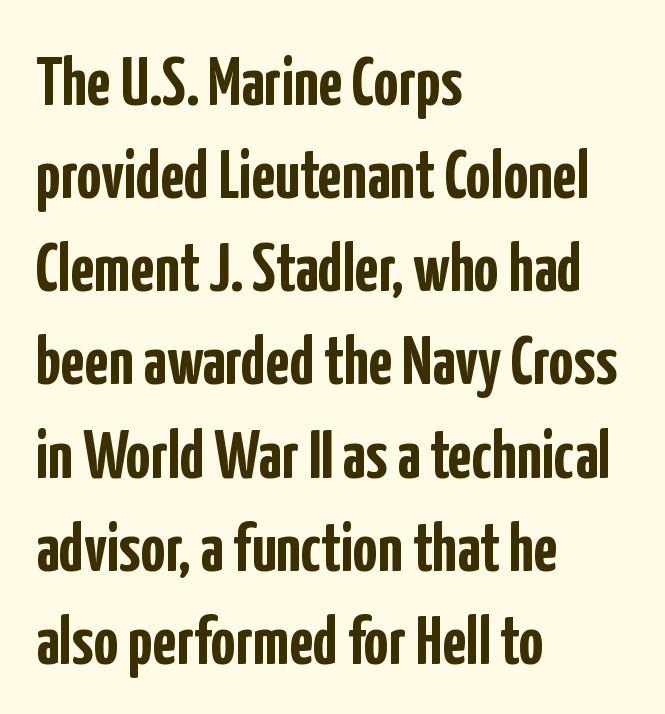
Q: Is the text bold? A: Yes.
Q: Is the text italic (slanted)? A: No, it is upright.
Q: Is the typeface a serif or a sans-serif typeface? A: Sans-serif.
Q: Is the text underlined? A: No.
Q: How is the paragraph aligned? A: Left-aligned.
Q: Is the spacing between letters normal or unusually wide? A: Normal.
Q: Is the spacing between lines tight, normal or loose? A: Normal.
Q: Width (condensed, normal, or wide)? A: Condensed.
Q: Stroke contrast? A: Low.
Q: x-height? A: Medium.
Q: Monospaced? A: No.
